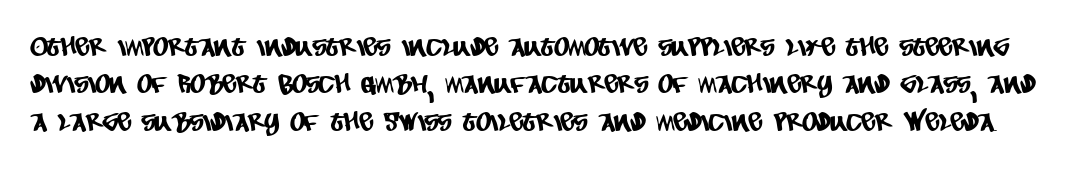
Honestly, the letter spacing is just normal — you wouldn't notice it. If you measured baseline to baseline, you'd find a middling distance. Just letters on the line, the space beneath them empty.
